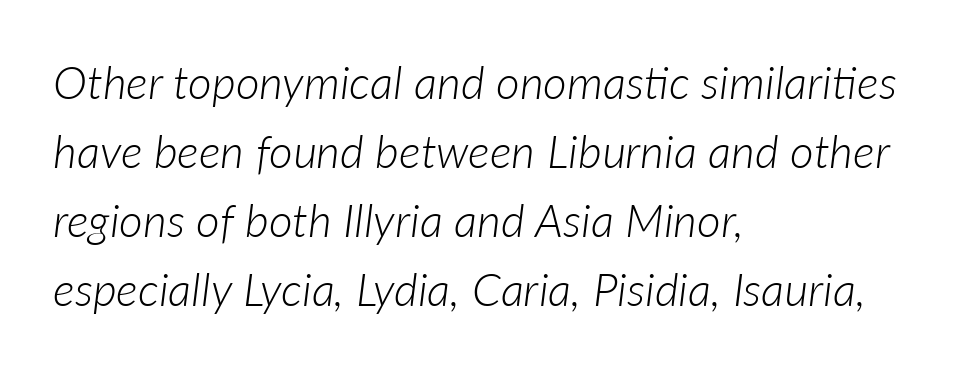
The cut favours lightness, reaching ordinary text weight at its darkest. Varying glyph widths throughout — classic text-font behaviour. Honestly, the letter spacing is just normal — you wouldn't notice it. Is the block centered? No — it sits flush against the left margin.
